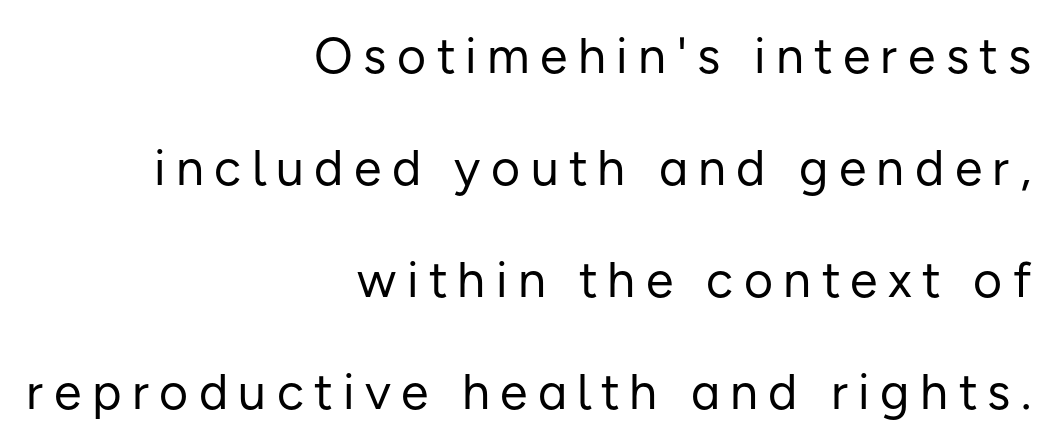
Q: Is the text bold? A: No.
Q: Is the text italic (slanted)? A: No, it is upright.
Q: Is the typeface a serif or a sans-serif typeface? A: Sans-serif.
Q: Is the text underlined? A: No.
Q: How is the paragraph aligned? A: Right-aligned.
Q: Is the spacing between letters normal or unusually wide? A: Unusually wide.
Q: Is the spacing between lines tight, normal or loose? A: Loose.
Q: Width (condensed, normal, or wide)? A: Normal.
Q: Stroke contrast? A: Low.
Q: x-height? A: Medium.
Q: Monospaced? A: No.
